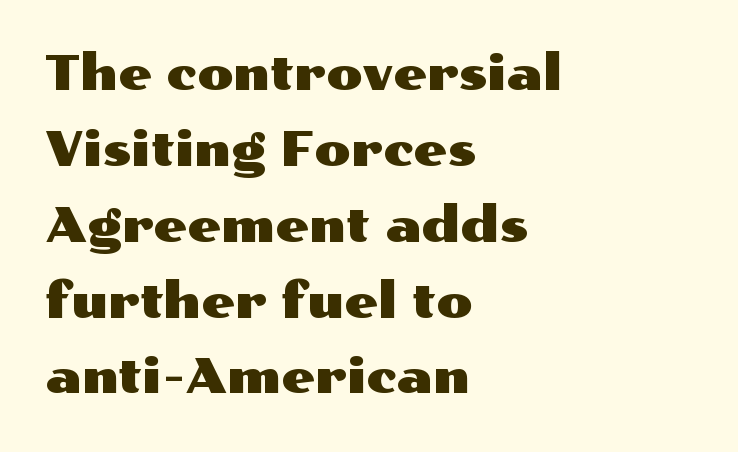
Q: Is the text italic (slanted)? A: No, it is upright.
Q: Is the typeface a serif or a sans-serif typeface? A: Sans-serif.
Q: Is the text underlined? A: No.
Q: How is the paragraph aligned? A: Left-aligned.
Q: Is the spacing between letters normal or unusually wide? A: Normal.
Q: Is the spacing between lines tight, normal or loose? A: Normal.
Q: Width (condensed, normal, or wide)? A: Wide.
Q: Stroke contrast? A: Medium.
Q: x-height? A: Medium.
Q: Monospaced? A: No.
